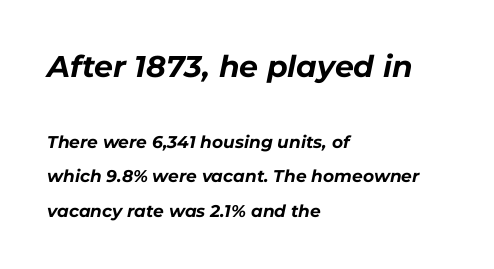
{"italic": "yes", "lean": "right", "slant_degrees": 11, "bold": "yes", "weight": "bold", "width": "normal", "stroke_contrast": "low", "x_height": "medium", "monospaced": "no", "underline": "no", "align": "left", "line_spacing": "loose", "line_spacing_ratio": 2.01, "letter_spacing": "normal", "letter_spacing_em": 0.0, "larger_block": "first", "size_ratio": 1.76, "glyph_px": 30}
